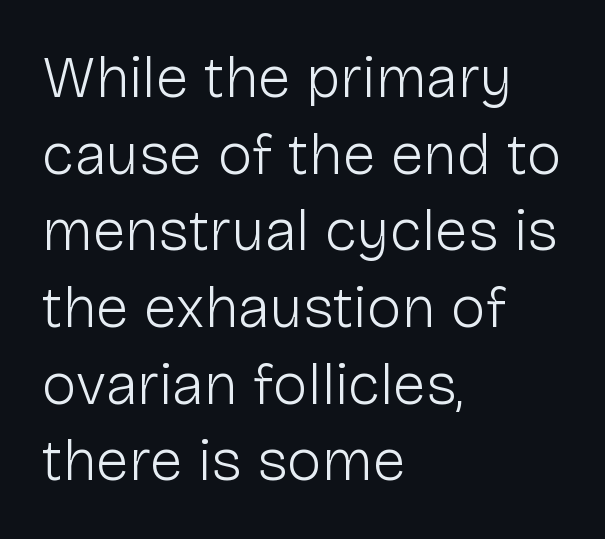
Q: Is the text bold? A: No.
Q: Is the text italic (slanted)? A: No, it is upright.
Q: Is the typeface a serif or a sans-serif typeface? A: Sans-serif.
Q: Is the text underlined? A: No.
Q: How is the paragraph aligned? A: Left-aligned.
Q: Is the spacing between letters normal or unusually wide? A: Normal.
Q: Is the spacing between lines tight, normal or loose? A: Normal.
Q: Width (condensed, normal, or wide)? A: Normal.
Q: Stroke contrast? A: Low.
Q: x-height? A: Medium.
Q: Monospaced? A: No.
